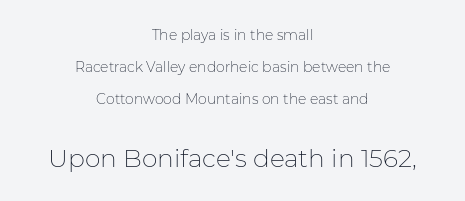
The image shows 25 px text type, upright; set centered, loose line spacing (2.29x), normal letter spacing, not underlined; the second (bottom) block is 1.79x larger.
